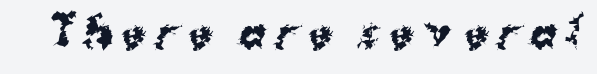
The image shows 40 px bold sans-serif type; set unusually wide letter spacing (+0.23 em), not underlined; medium stroke contrast and a medium x-height.
